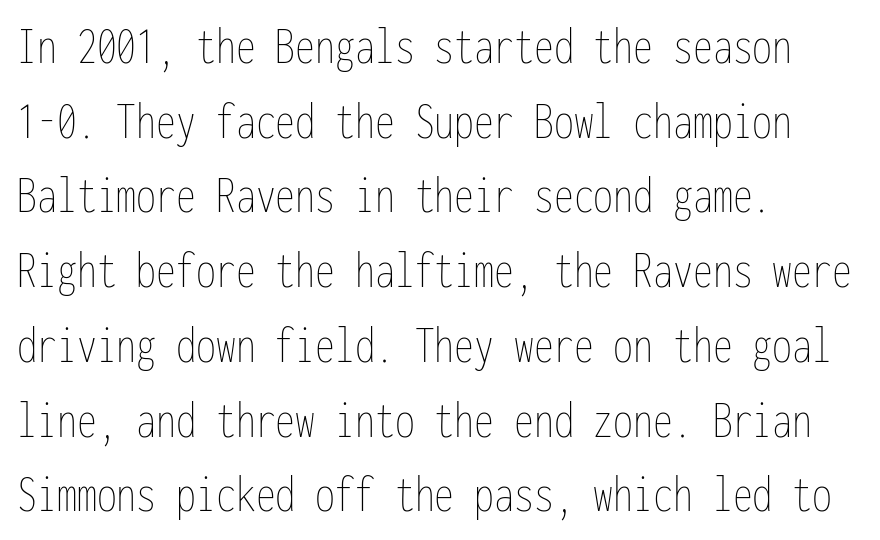
The image shows 53 px thin, condensed type, upright, monospaced; set left-aligned, normal line spacing (1.41x), normal letter spacing, not underlined; low stroke contrast and a medium x-height.
